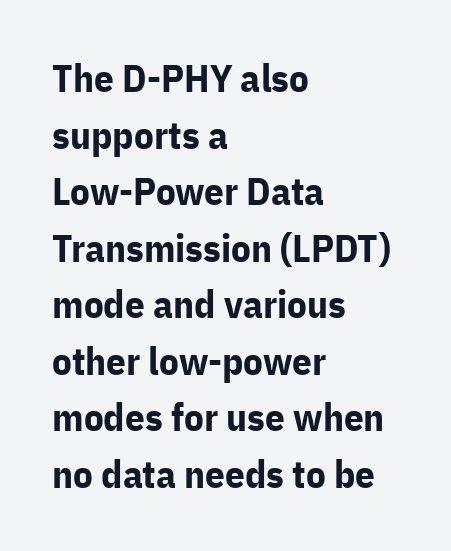
{"serif": "no", "italic": "no", "bold": "yes", "weight": "bold", "width": "normal", "stroke_contrast": "low", "x_height": "medium", "monospaced": "no", "underline": "no", "align": "left", "line_spacing": "normal", "line_spacing_ratio": 1.45, "letter_spacing": "normal", "letter_spacing_em": 0.0, "glyph_px": 39}
